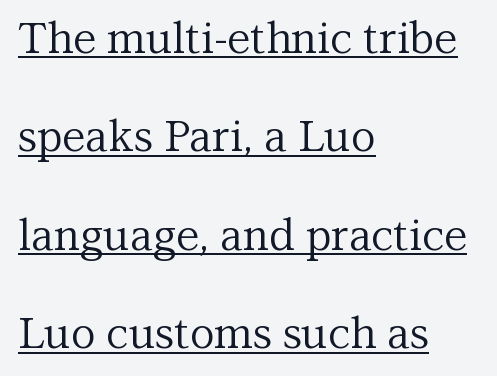
{"serif": "yes", "italic": "no", "bold": "no", "weight": "regular", "width": "normal", "stroke_contrast": "medium", "x_height": "medium", "monospaced": "no", "underline": "yes", "align": "left", "line_spacing": "loose", "line_spacing_ratio": 2.29, "letter_spacing": "normal", "letter_spacing_em": 0.0, "glyph_px": 43}
